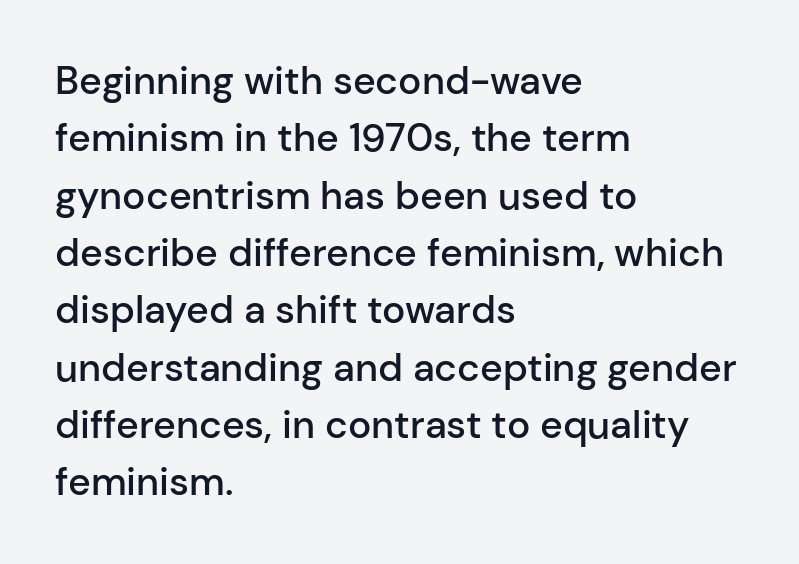
The image shows 39 px semibold sans-serif type, upright; set left-aligned, normal line spacing (1.47x), normal letter spacing, not underlined; low stroke contrast and a medium x-height.
